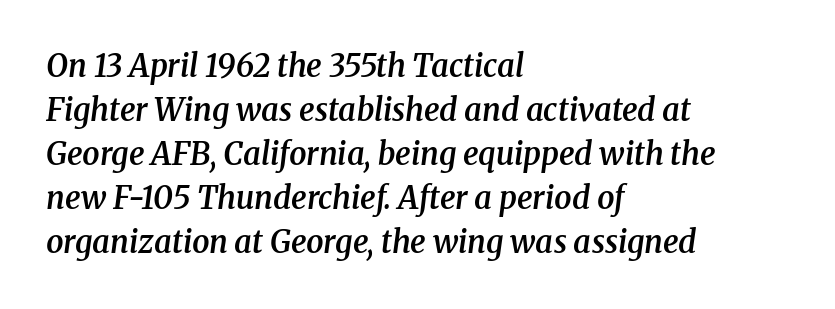
Q: Is the text bold? A: Semi-bold.
Q: Is the text italic (slanted)? A: Yes, it leans right by about 8 degrees.
Q: Is the typeface a serif or a sans-serif typeface? A: Serif.
Q: Is the text underlined? A: No.
Q: How is the paragraph aligned? A: Left-aligned.
Q: Is the spacing between letters normal or unusually wide? A: Normal.
Q: Is the spacing between lines tight, normal or loose? A: Normal.
Q: Width (condensed, normal, or wide)? A: Normal.
Q: Stroke contrast? A: Medium.
Q: x-height? A: Medium.
Q: Monospaced? A: No.
